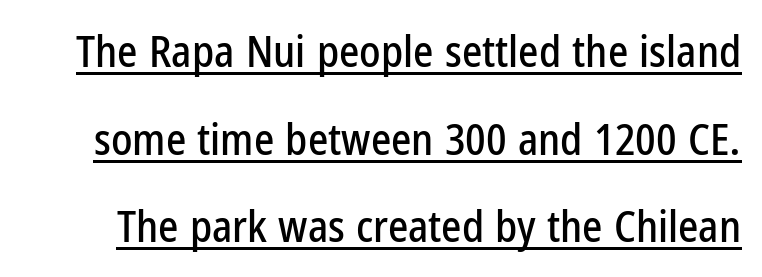
The lettering stays uniformly vertical, giving the passage a roman look. The letters advance in unequal steps, a hallmark of proportional type. Caption: lettering with a line underneath. Each word holds together tightly as a unit, with standard inter-letter gaps. Honestly, the rows look like they've been pulled way apart.
